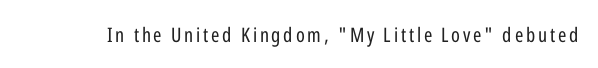
Q: Is the text bold? A: No.
Q: Is the text italic (slanted)? A: No, it is upright.
Q: Is the text underlined? A: No.
